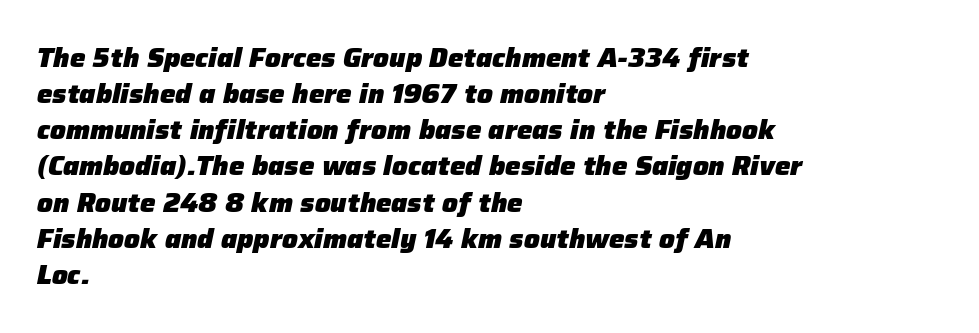
The zone under the glyphs is completely vacant. The line-height multiplier appears to be the usual default. Here the glyphs are tracked normally, forming tight word shapes. Which margin do the lines hug? The left one — the right edge is uneven. Heavy, bold letterforms.
